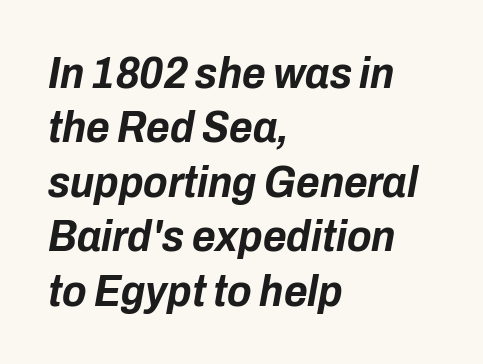
The image shows 45 px bold, condensed type, italic (leaning right); set left-aligned, line spacing 1.21x, normal letter spacing, not underlined; low stroke contrast and a medium x-height.
